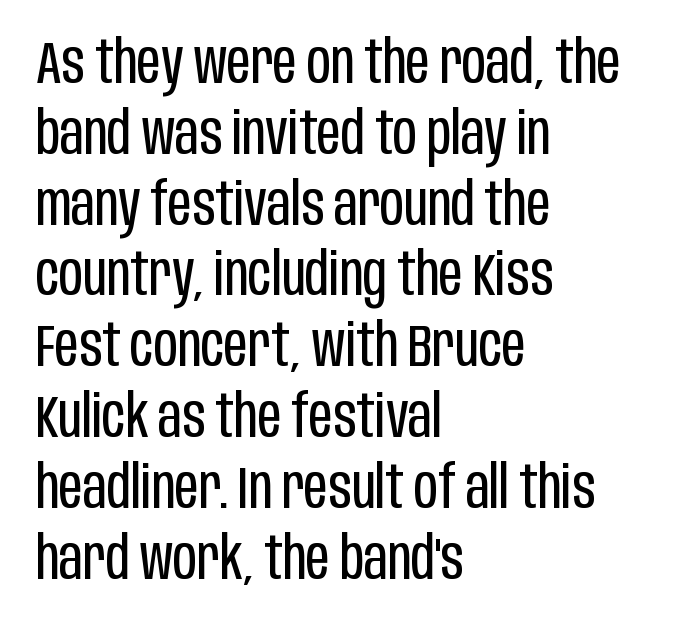
The image shows 59 px regular-weight, condensed sans-serif type, upright; set left-aligned, line spacing 1.2x, normal letter spacing, not underlined; low stroke contrast and a large x-height.
